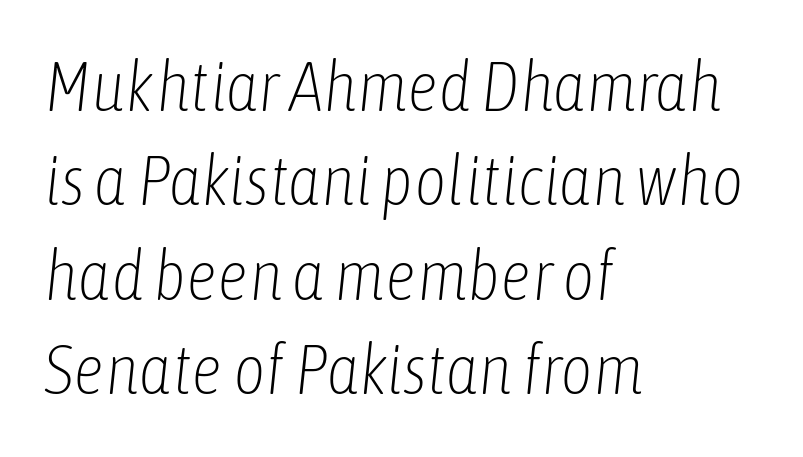
Q: Is the text bold? A: No.
Q: Is the text italic (slanted)? A: Yes, it leans right by about 6 degrees.
Q: Is the text underlined? A: No.
Q: How is the paragraph aligned? A: Left-aligned.
Q: Is the spacing between letters normal or unusually wide? A: Normal.
Q: Is the spacing between lines tight, normal or loose? A: Normal.
Q: Width (condensed, normal, or wide)? A: Condensed.
Q: Stroke contrast? A: Low.
Q: x-height? A: Medium.
Q: Monospaced? A: No.
